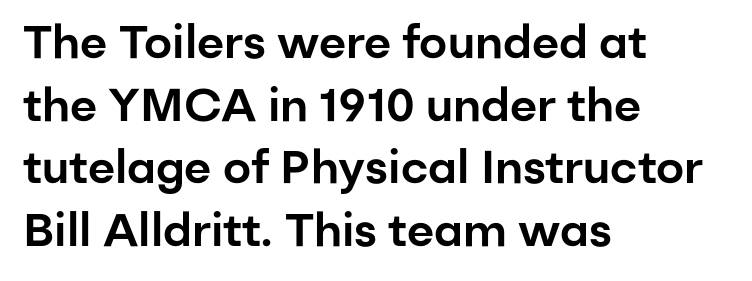
{"serif": "no", "italic": "no", "width": "normal", "stroke_contrast": "low", "x_height": "medium", "monospaced": "no", "underline": "no", "align": "left", "line_spacing": "normal", "line_spacing_ratio": 1.36, "letter_spacing": "normal", "letter_spacing_em": 0.0, "glyph_px": 46}
